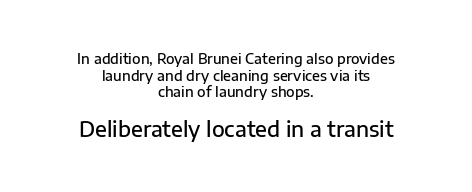
Q: Is the text bold? A: Semi-bold.
Q: Is the text italic (slanted)? A: No, it is upright.
Q: Is the text underlined? A: No.
Q: How is the paragraph aligned? A: Centered.
Q: Is the spacing between letters normal or unusually wide? A: Normal.
Q: Which block of text is set in a larger size, the first (top) or the second (bottom)? A: The second (bottom) one.
